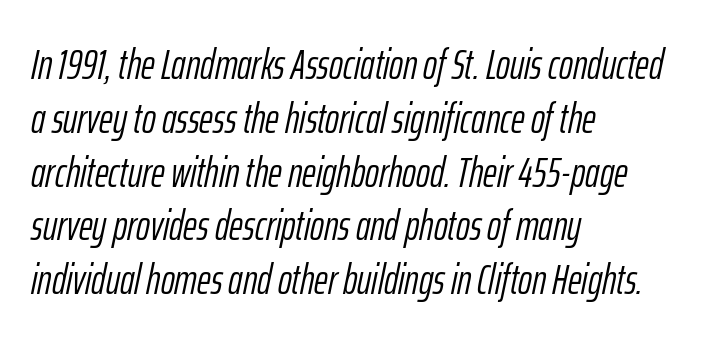
{"italic": "yes", "lean": "right", "slant_degrees": 12, "bold": "no", "weight": "light", "width": "condensed", "stroke_contrast": "low", "x_height": "medium", "monospaced": "no", "underline": "no", "align": "left", "line_spacing": "normal", "line_spacing_ratio": 1.28, "letter_spacing": "normal", "letter_spacing_em": 0.0, "glyph_px": 42}
